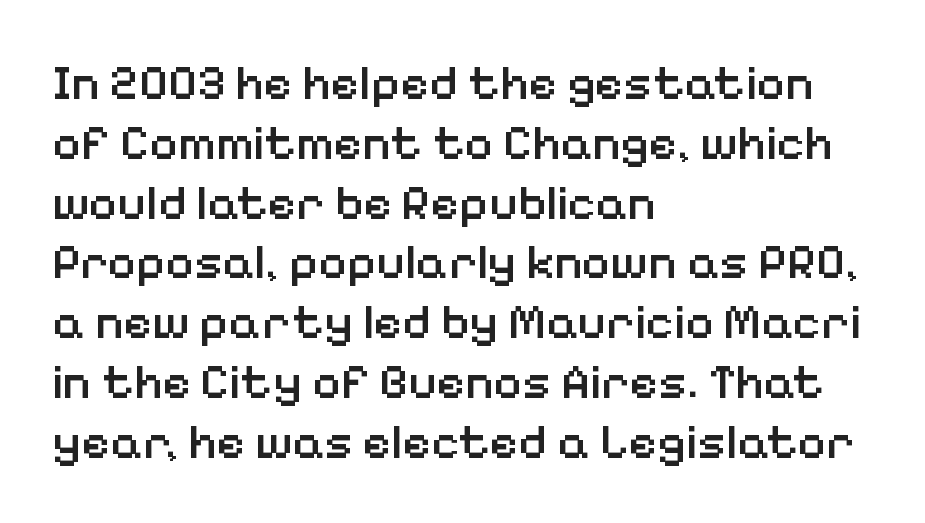
Semibold letterforms, between regular and bold. This sample uses an upright cut, with every glyph sitting square on the baseline. The compositor pushed each line to the left boundary. No feet cap the strokes, marking this as sans-serif type. Type without underlining.
